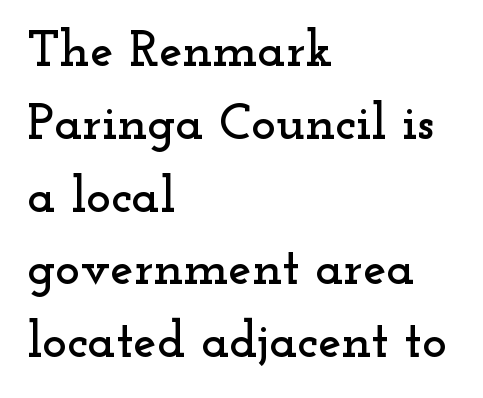
Students, observe: this is what conventionally led text looks like. Spacing verdict: proportional, widths tailored to each character. Each line starts at the same left margin while the right side varies. The lettering holds an erect, upright posture throughout.
